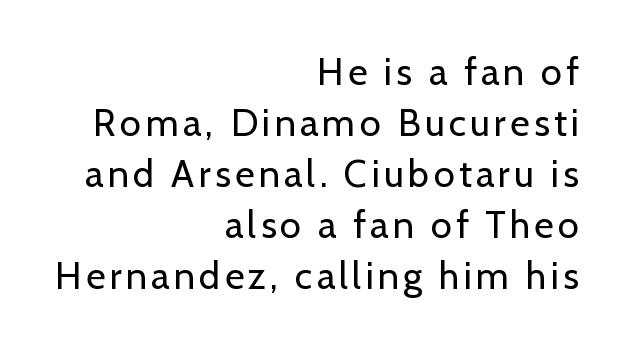
Q: Is the text bold? A: No.
Q: Is the text italic (slanted)? A: No, it is upright.
Q: Is the typeface a serif or a sans-serif typeface? A: Sans-serif.
Q: Is the text underlined? A: No.
Q: How is the paragraph aligned? A: Right-aligned.
Q: Is the spacing between lines tight, normal or loose? A: Normal.
Q: Width (condensed, normal, or wide)? A: Normal.
Q: Stroke contrast? A: Low.
Q: x-height? A: Medium.
Q: Monospaced? A: No.
